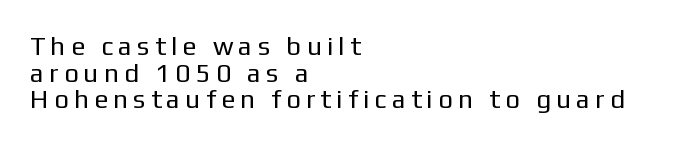
The line texture is sparse and dotted thanks to wide tracking. In terms of leading, this rendering errs on the cramped side. Posture: upright roman. The rag falls on the right side of this text block.
